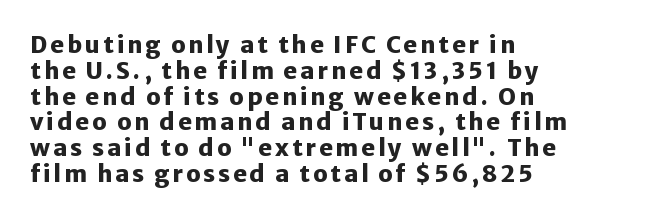
In terms of posture, this sample is upright. Whoever set this chose condensed vertical rhythm over breathing room. A full-strength bold gives these letters their thick strokes. The area under the type is left untouched. One-word summary of the alignment: left.
